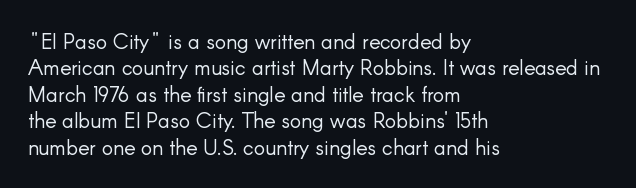
The rendering uses a moderate line-height, typical for paragraphs. Only glyphs here, with clear space below each row. The passage is arranged the way most books set body copy — flush left. Spacing between characters is what you'd get straight out of the box.
